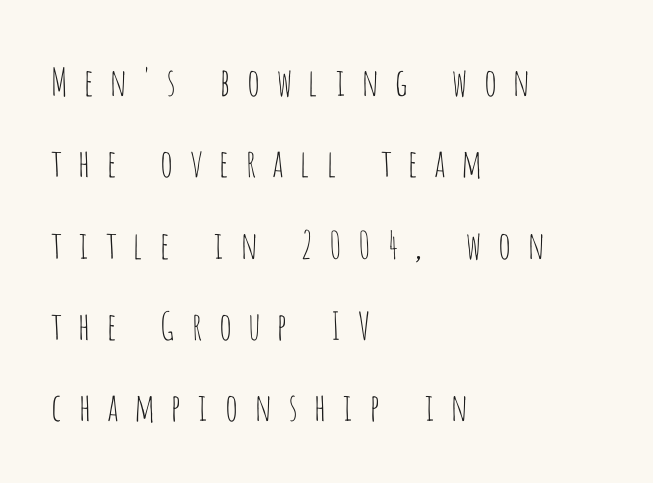
{"serif": "no", "italic": "no", "bold": "no", "weight": "thin", "width": "condensed", "stroke_contrast": "low", "x_height": "large", "monospaced": "no", "underline": "no", "align": "left", "line_spacing": "loose", "line_spacing_ratio": 2.14, "letter_spacing": "wide", "letter_spacing_em": 0.38, "glyph_px": 38}
